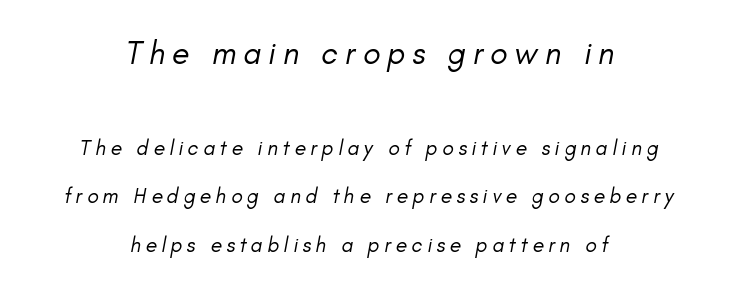
{"serif": "no", "bold": "no", "weight": "regular", "width": "normal", "stroke_contrast": "low", "x_height": "small", "monospaced": "no", "underline": "no", "align": "center", "line_spacing": "loose", "line_spacing_ratio": 2.3, "letter_spacing": "wide", "letter_spacing_em": 0.22, "larger_block": "first", "size_ratio": 1.52, "glyph_px": 32}
